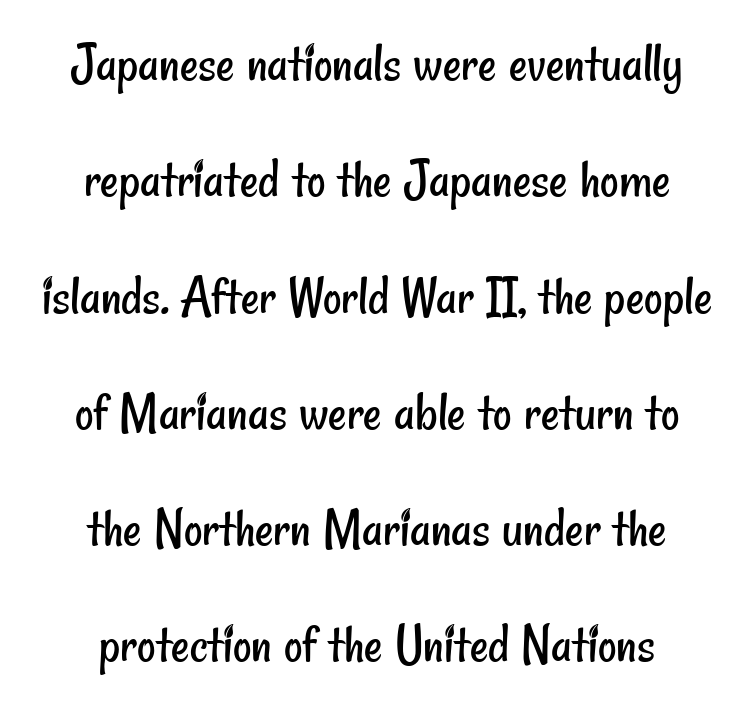
The image shows 57 px regular-weight, condensed sans-serif type; set centered, loose line spacing (2.04x), normal letter spacing, not underlined; low stroke contrast and a small x-height.
